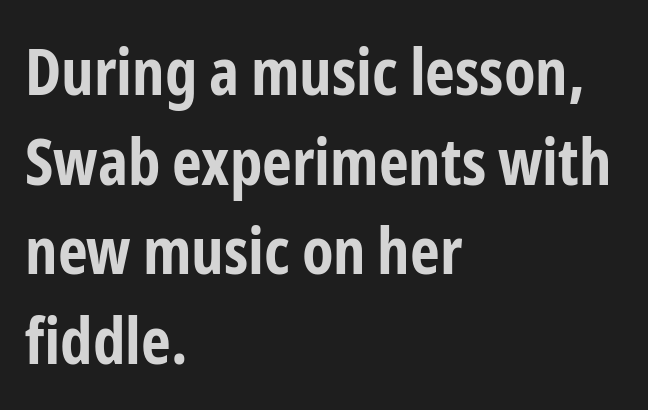
The image shows 65 px bold, condensed sans-serif type, upright; set left-aligned, normal line spacing (1.38x), normal letter spacing, not underlined; low stroke contrast and a medium x-height.
